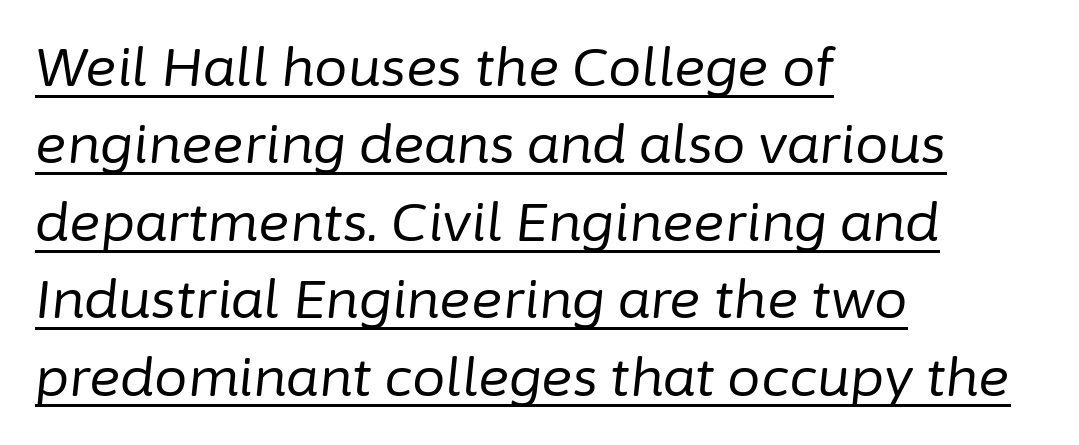
{"italic": "yes", "lean": "right", "slant_degrees": 6, "bold": "no", "weight": "regular", "width": "normal", "stroke_contrast": "low", "x_height": "medium", "monospaced": "no", "underline": "yes", "align": "left", "line_spacing": "normal", "line_spacing_ratio": 1.46, "letter_spacing": "normal", "letter_spacing_em": 0.0, "glyph_px": 53}
